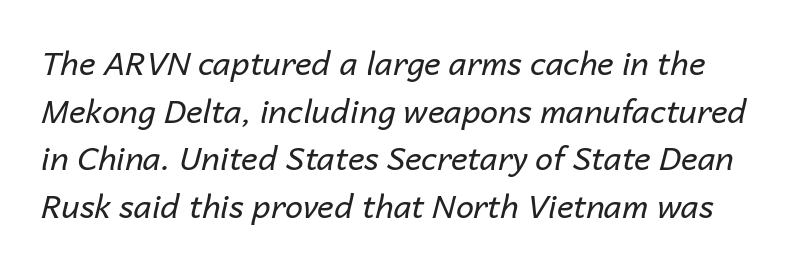
{"italic": "yes", "lean": "right", "slant_degrees": 14, "bold": "no", "weight": "regular", "width": "normal", "stroke_contrast": "low", "x_height": "medium", "monospaced": "no", "underline": "no", "line_spacing": "normal", "line_spacing_ratio": 1.49, "letter_spacing": "normal", "letter_spacing_em": 0.0, "glyph_px": 32}
